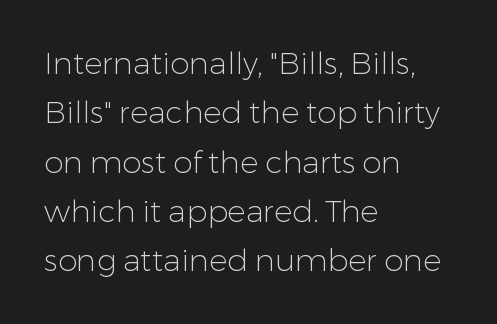
The image shows 31 px light sans-serif type, upright; set left-aligned, normal line spacing (1.59x), normal letter spacing, not underlined; low stroke contrast and a medium x-height.
